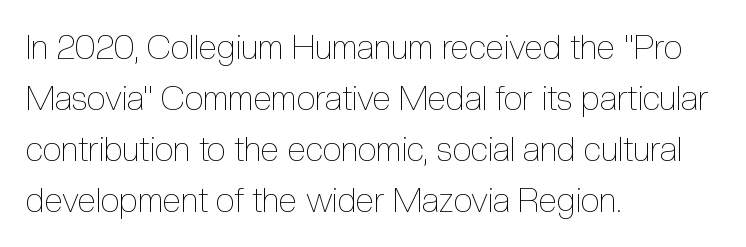
The image shows 34 px thin, condensed type, upright; set left-aligned, normal line spacing (1.5x), normal letter spacing, not underlined; a medium x-height.
